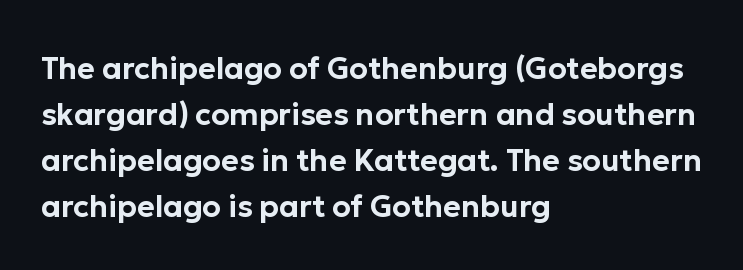
Casual observation: everything's shoved over to the left. Whoever set this chose a conventional vertical rhythm. Unlike italic type, these characters show no tilt at all. Compared with typical body copy, the letter spacing here is the same. The baseline area is clear. Regarding serifs, this sample does without them.
